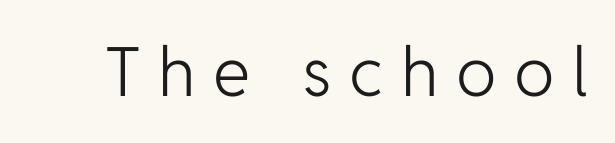
{"serif": "no", "italic": "no", "bold": "no", "weight": "light", "width": "normal", "stroke_contrast": "low", "x_height": "medium", "monospaced": "no", "underline": "no", "letter_spacing": "wide", "letter_spacing_em": 0.26, "glyph_px": 68}
